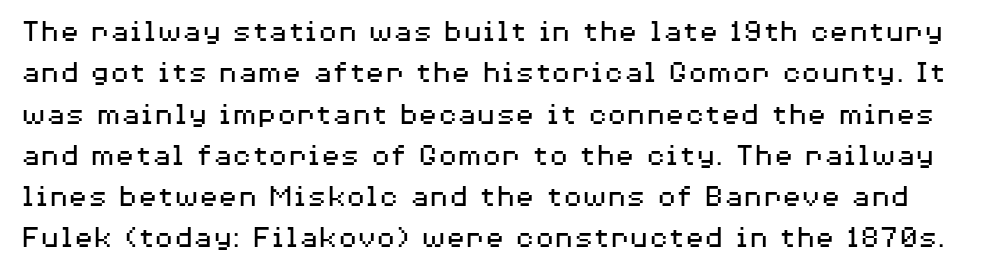
{"serif": "no", "italic": "no", "bold": "no", "weight": "regular", "width": "wide", "stroke_contrast": "medium", "x_height": "medium", "monospaced": "no", "underline": "no", "line_spacing": "normal", "line_spacing_ratio": 1.29, "letter_spacing": "normal", "letter_spacing_em": 0.0, "glyph_px": 32}
